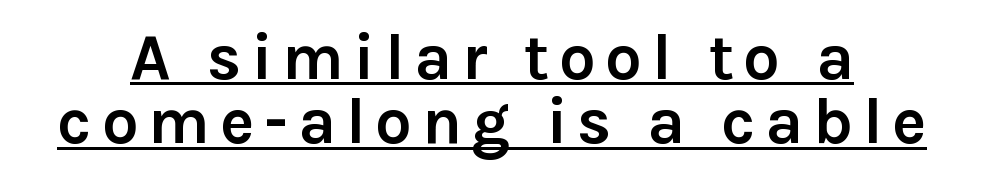
The image shows 65 px semibold sans-serif type, upright; set tight line spacing (0.99x), underlined; low stroke contrast and a medium x-height.
